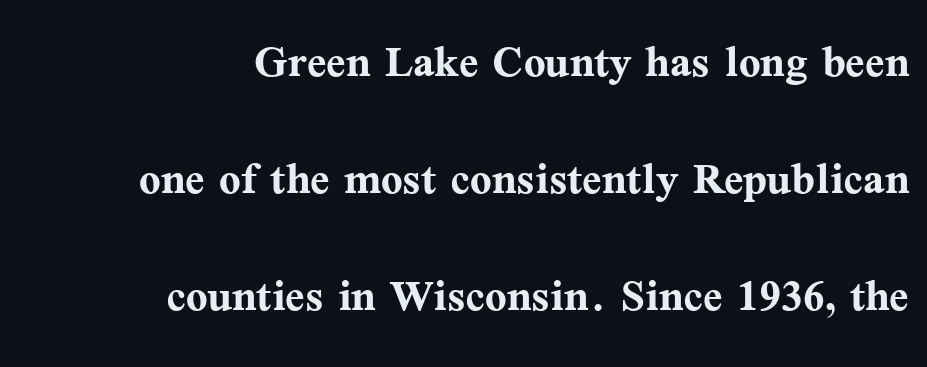
Q: Is the text bold? A: Yes.
Q: Is the text italic (slanted)? A: No, it is upright.
Q: Is the typeface a serif or a sans-serif typeface? A: Serif.
Q: Is the text underlined? A: No.
Q: How is the paragraph aligned? A: Right-aligned.
Q: Is the spacing between letters normal or unusually wide? A: Normal.
Q: Is the spacing between lines tight, normal or loose? A: Loose.
Q: Width (condensed, normal, or wide)? A: Normal.
Q: Stroke contrast? A: Medium.
Q: x-height? A: Medium.
Q: Monospaced? A: No.
